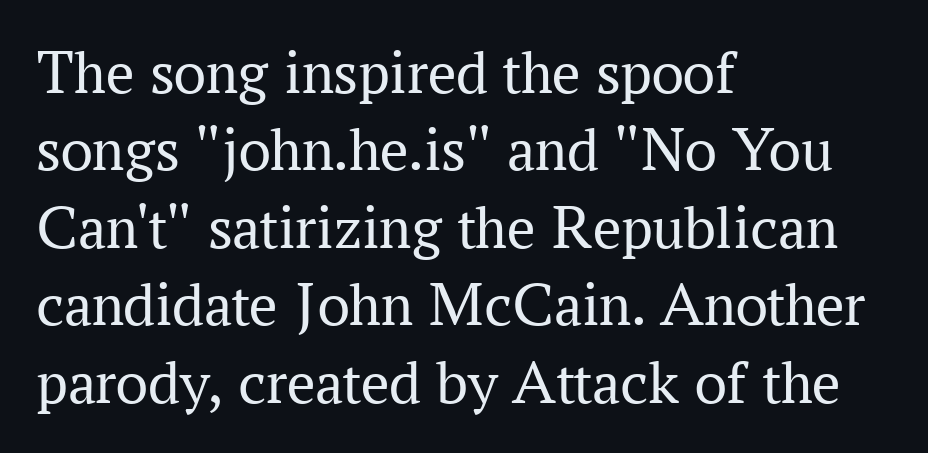
Q: Is the text bold? A: No.
Q: Is the text italic (slanted)? A: No, it is upright.
Q: Is the typeface a serif or a sans-serif typeface? A: Serif.
Q: Is the text underlined? A: No.
Q: How is the paragraph aligned? A: Left-aligned.
Q: Is the spacing between letters normal or unusually wide? A: Normal.
Q: Width (condensed, normal, or wide)? A: Normal.
Q: Stroke contrast? A: Medium.
Q: x-height? A: Medium.
Q: Monospaced? A: No.
